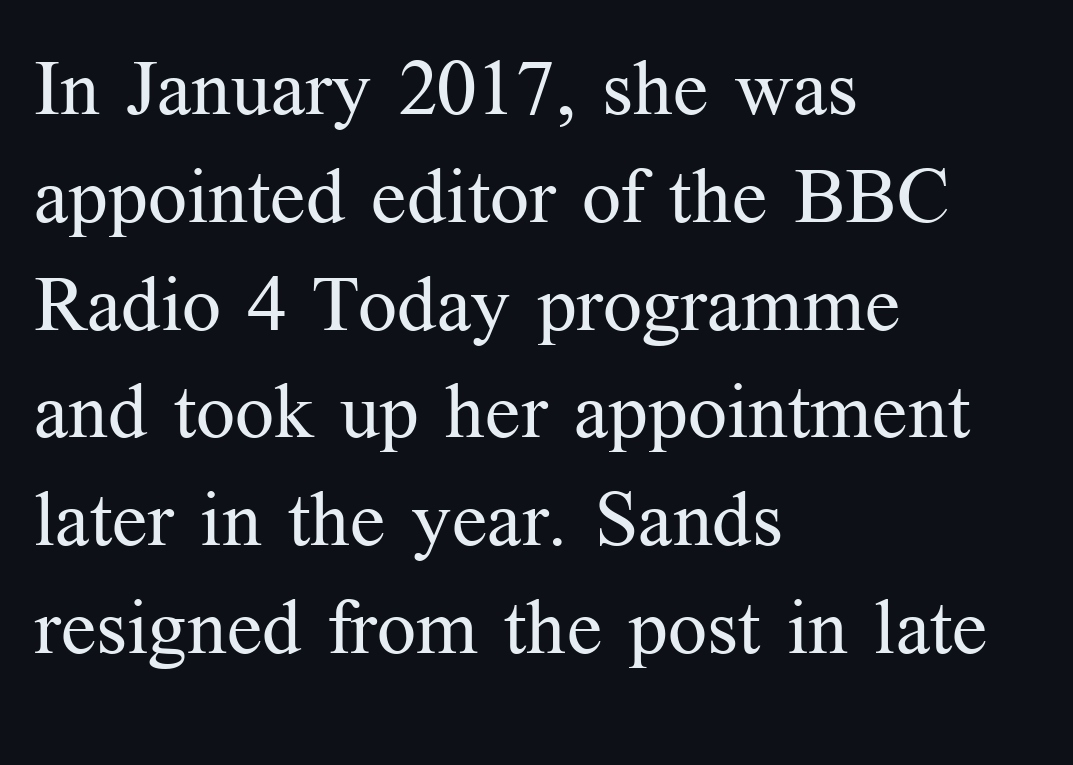
Q: Is the text bold? A: No.
Q: Is the text italic (slanted)? A: No, it is upright.
Q: Is the typeface a serif or a sans-serif typeface? A: Serif.
Q: Is the text underlined? A: No.
Q: How is the paragraph aligned? A: Left-aligned.
Q: Is the spacing between letters normal or unusually wide? A: Normal.
Q: Is the spacing between lines tight, normal or loose? A: Normal.
Q: Width (condensed, normal, or wide)? A: Normal.
Q: Stroke contrast? A: Medium.
Q: x-height? A: Medium.
Q: Monospaced? A: No.
